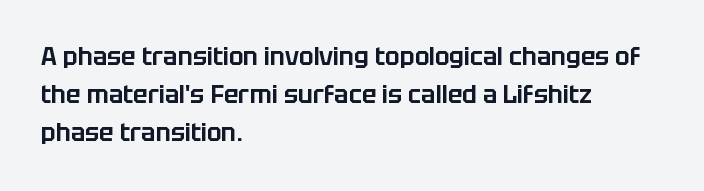
Q: Is the text italic (slanted)? A: No, it is upright.
Q: Is the text underlined? A: No.
Q: How is the paragraph aligned? A: Left-aligned.
Q: Is the spacing between letters normal or unusually wide? A: Normal.
Q: Is the spacing between lines tight, normal or loose? A: Normal.
